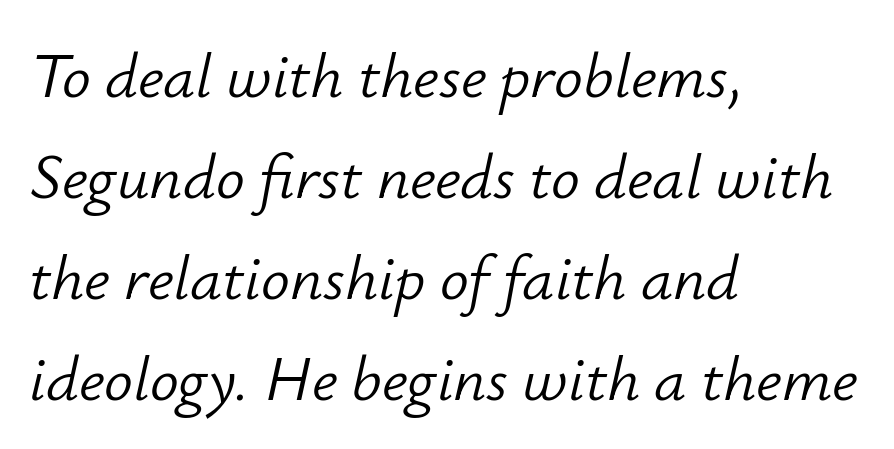
The image shows 64 px light type, italic (leaning right); set left-aligned, normal line spacing (1.58x), normal letter spacing, not underlined; low stroke contrast and a small x-height.
